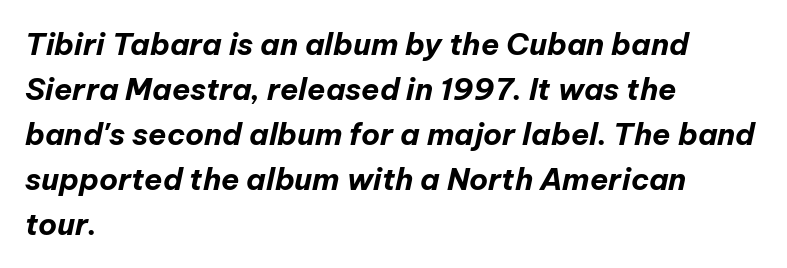
{"italic": "yes", "lean": "right", "slant_degrees": 12, "bold": "yes", "weight": "bold", "width": "normal", "stroke_contrast": "low", "x_height": "medium", "monospaced": "no", "underline": "no", "align": "left", "line_spacing": "normal", "line_spacing_ratio": 1.5, "letter_spacing": "normal", "letter_spacing_em": 0.0, "glyph_px": 30}
